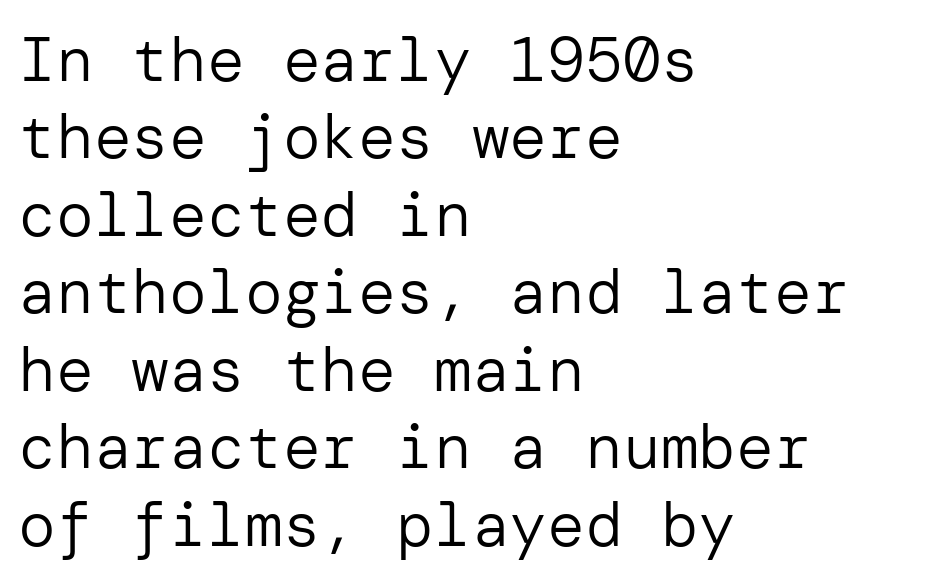
Q: Is the text bold? A: No.
Q: Is the text italic (slanted)? A: No, it is upright.
Q: Is the typeface a serif or a sans-serif typeface? A: Sans-serif.
Q: Is the text underlined? A: No.
Q: How is the paragraph aligned? A: Left-aligned.
Q: Is the spacing between letters normal or unusually wide? A: Normal.
Q: Width (condensed, normal, or wide)? A: Normal.
Q: Stroke contrast? A: Low.
Q: x-height? A: Medium.
